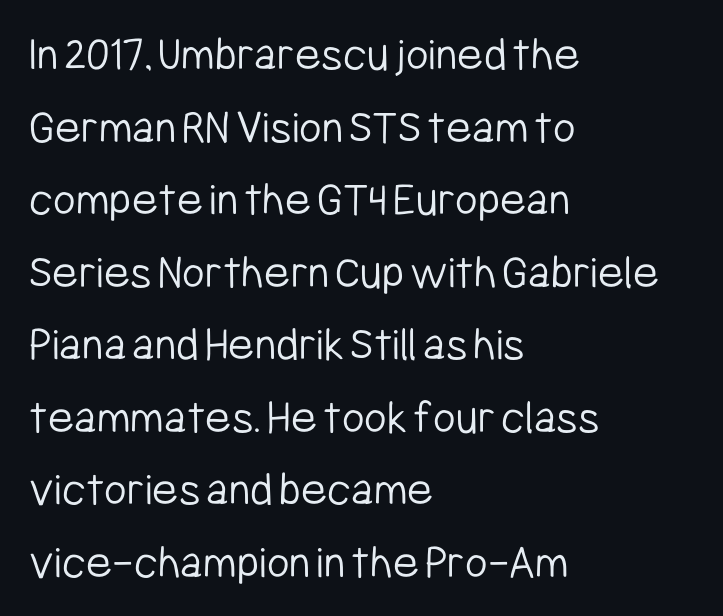
A typesetter would call this proportional, since set widths differ per character. Line spacing here is normal. Posture: upright roman. This rendering features lettering with no underline. Typographically, this falls in the sans-serif category. Typeset ragged right — the left edge is the straight one.
